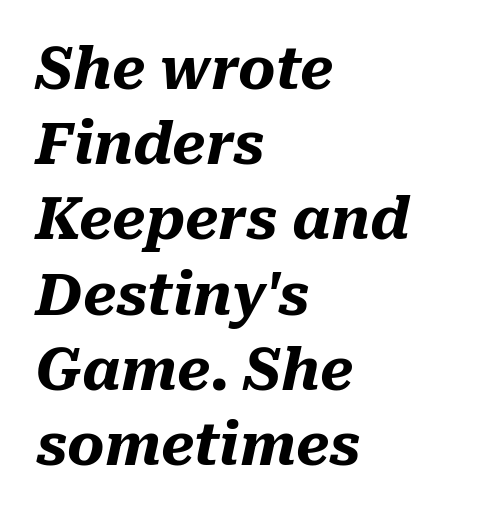
{"italic": "yes", "lean": "right", "slant_degrees": 10, "bold": "yes", "weight": "heavy", "width": "normal", "stroke_contrast": "medium", "x_height": "medium", "monospaced": "no", "underline": "no", "align": "left", "line_spacing": "normal", "line_spacing_ratio": 1.32, "letter_spacing": "normal", "letter_spacing_em": 0.0, "glyph_px": 57}
